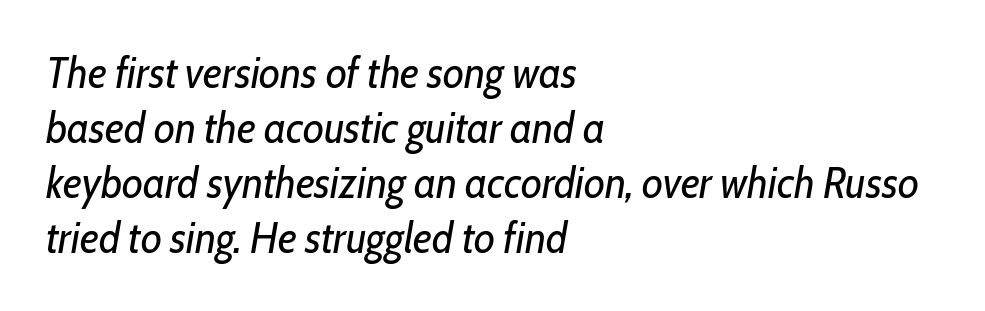
Q: Is the text bold? A: No.
Q: Is the text italic (slanted)? A: Yes, it leans right by about 10 degrees.
Q: Is the text underlined? A: No.
Q: How is the paragraph aligned? A: Left-aligned.
Q: Is the spacing between letters normal or unusually wide? A: Normal.
Q: Is the spacing between lines tight, normal or loose? A: Normal.
Q: Width (condensed, normal, or wide)? A: Condensed.
Q: Stroke contrast? A: Low.
Q: x-height? A: Medium.
Q: Monospaced? A: No.
